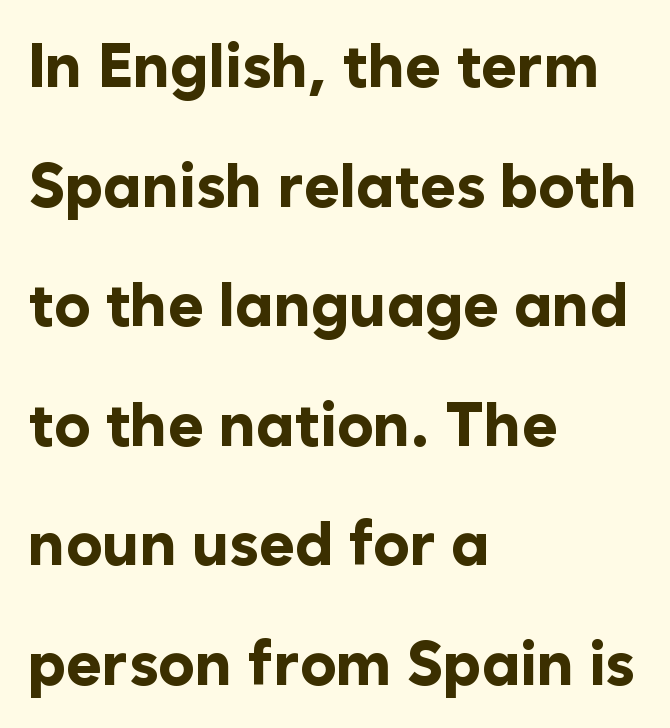
Q: Is the text bold? A: Yes.
Q: Is the text italic (slanted)? A: No, it is upright.
Q: Is the typeface a serif or a sans-serif typeface? A: Sans-serif.
Q: Is the text underlined? A: No.
Q: How is the paragraph aligned? A: Left-aligned.
Q: Is the spacing between letters normal or unusually wide? A: Normal.
Q: Is the spacing between lines tight, normal or loose? A: Loose.
Q: Width (condensed, normal, or wide)? A: Normal.
Q: Stroke contrast? A: Low.
Q: x-height? A: Medium.
Q: Monospaced? A: No.
